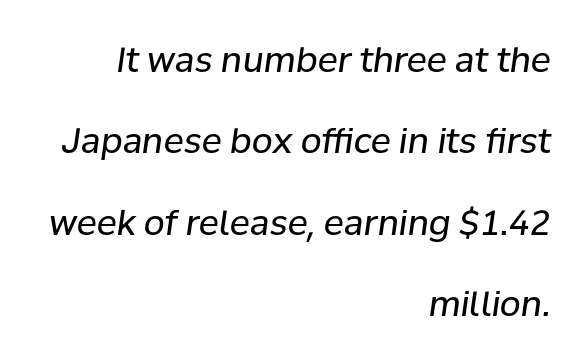
These glyphs show unthickened strokes, regular width or finer. The passage shown leans; its letterforms are oblique. Each word holds together tightly as a unit, with standard inter-letter gaps. Airy leading. Descender tails drop into unmarked territory. The face used here is proportionally spaced, like ordinary book or web type.
